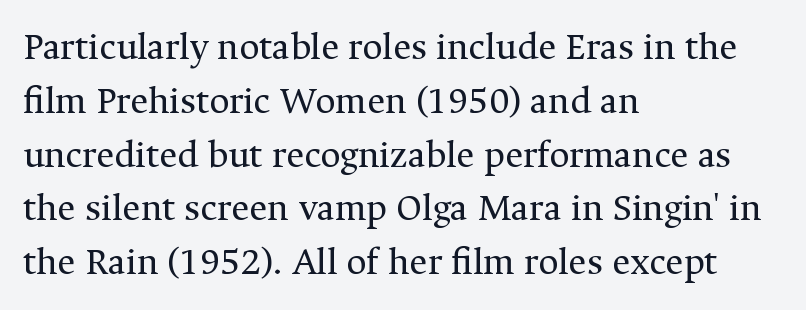
{"serif": "yes", "italic": "no", "bold": "no", "weight": "regular", "width": "normal", "stroke_contrast": "medium", "x_height": "medium", "monospaced": "no", "underline": "no", "align": "left", "line_spacing": "normal", "line_spacing_ratio": 1.38, "letter_spacing": "normal", "letter_spacing_em": 0.0, "glyph_px": 39}
